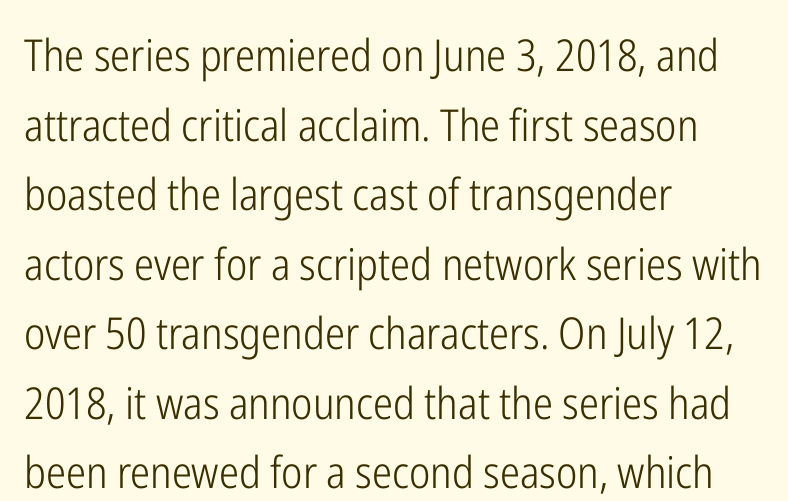
Q: Is the text bold? A: No.
Q: Is the text italic (slanted)? A: No, it is upright.
Q: Is the typeface a serif or a sans-serif typeface? A: Sans-serif.
Q: Is the text underlined? A: No.
Q: How is the paragraph aligned? A: Left-aligned.
Q: Is the spacing between letters normal or unusually wide? A: Normal.
Q: Is the spacing between lines tight, normal or loose? A: Normal.
Q: Width (condensed, normal, or wide)? A: Condensed.
Q: Stroke contrast? A: Low.
Q: x-height? A: Medium.
Q: Monospaced? A: No.
